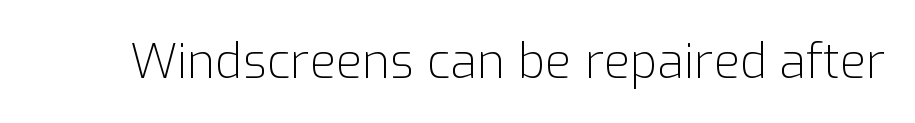
There is no visible air inserted between adjacent glyphs. The face used here is a sans, in the tradition of grotesques and geometrics. The letters advance in unequal steps, a hallmark of proportional type. Clear beneath every line of the passage.
